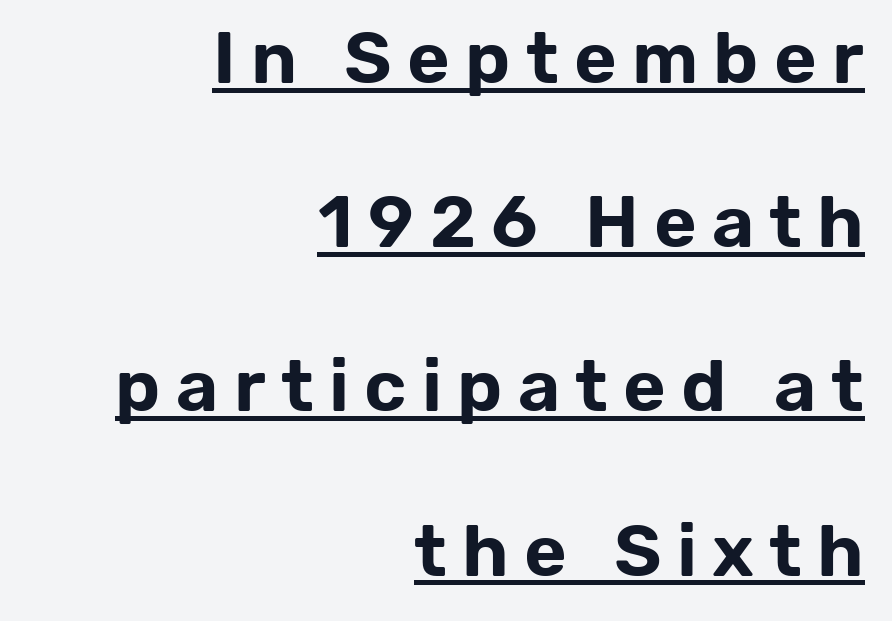
{"serif": "no", "italic": "no", "width": "normal", "stroke_contrast": "low", "x_height": "medium", "monospaced": "no", "underline": "yes", "align": "right", "line_spacing": "loose", "line_spacing_ratio": 2.25, "letter_spacing": "wide", "letter_spacing_em": 0.21, "glyph_px": 73}
